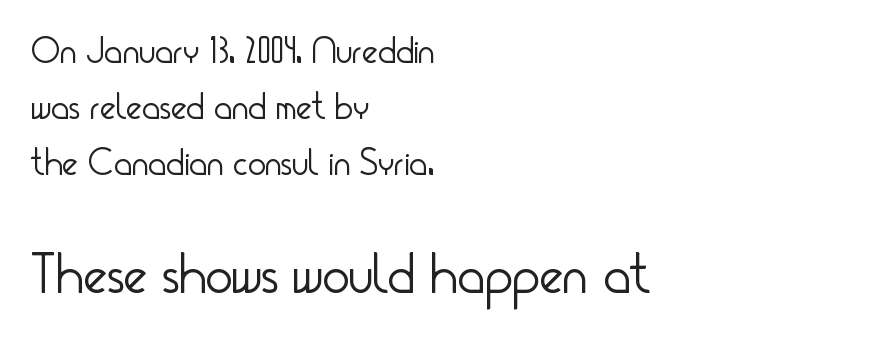
Q: Is the text bold? A: No.
Q: Is the text italic (slanted)? A: No, it is upright.
Q: Is the typeface a serif or a sans-serif typeface? A: Sans-serif.
Q: Is the text underlined? A: No.
Q: How is the paragraph aligned? A: Left-aligned.
Q: Is the spacing between letters normal or unusually wide? A: Normal.
Q: Is the spacing between lines tight, normal or loose? A: Normal.
Q: Which block of text is set in a larger size, the first (top) or the second (bottom)? A: The second (bottom) one.
Q: Width (condensed, normal, or wide)? A: Condensed.
Q: Stroke contrast? A: Low.
Q: x-height? A: Small.
Q: Monospaced? A: No.
